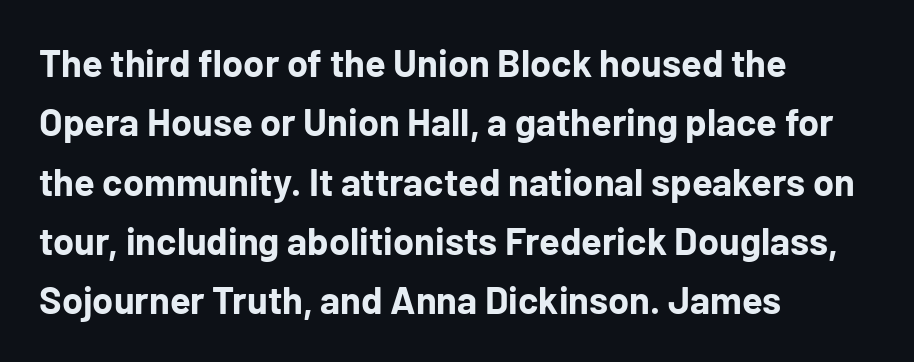
Q: Is the text bold? A: Yes.
Q: Is the text italic (slanted)? A: No, it is upright.
Q: Is the typeface a serif or a sans-serif typeface? A: Sans-serif.
Q: Is the text underlined? A: No.
Q: How is the paragraph aligned? A: Left-aligned.
Q: Is the spacing between letters normal or unusually wide? A: Normal.
Q: Is the spacing between lines tight, normal or loose? A: Normal.
Q: Width (condensed, normal, or wide)? A: Normal.
Q: Stroke contrast? A: Low.
Q: x-height? A: Medium.
Q: Monospaced? A: No.
